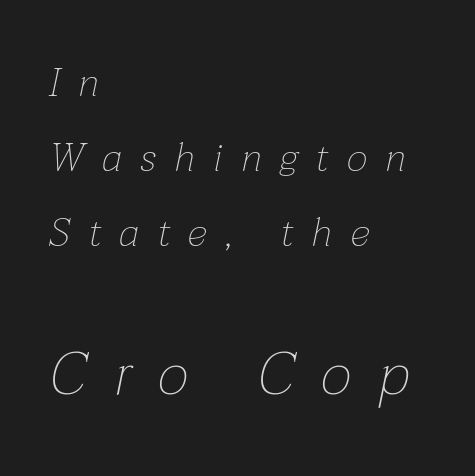
The face used here is rendered with a markedly widened letterfit. If you drew a line through each stem, it would be angled. The characters are drawn with everyday or finer stroke widths. Alignment: flush left.
